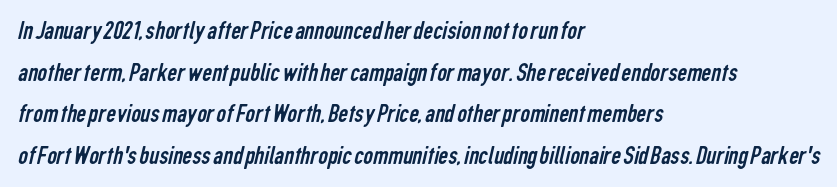
{"bold": "no", "underline": "no", "align": "left", "line_spacing": "normal", "line_spacing_ratio": 1.54, "letter_spacing": "normal", "letter_spacing_em": 0.0, "glyph_px": 27}
